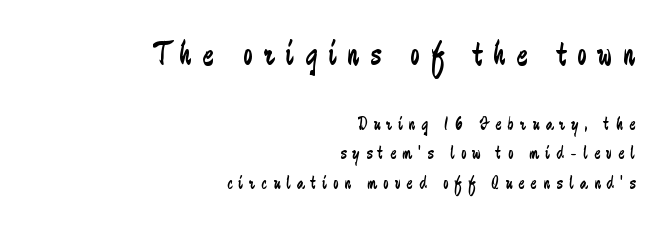
In this sample the first text group is rendered at the bigger scale. Note the varied advance widths — an 'i' is clearly narrower than an 'm'. The passage is arranged like a letterhead date or caption credit — flush right. The zone under the glyphs is completely vacant. This sample uses expanded letter spacing, leaving extra air between glyphs. Heaviness? Minimal to ordinary, like unemphasized prose.
